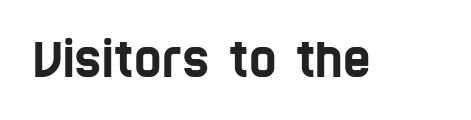
Nothing sits at the stroke ends, so this counts as sans-serif. Observe the ordinary spacing: letters are neighbours, not strangers. Words float on clear page, feet unadorned. Here the designer chose a conventional face with non-uniform glyph widths.
